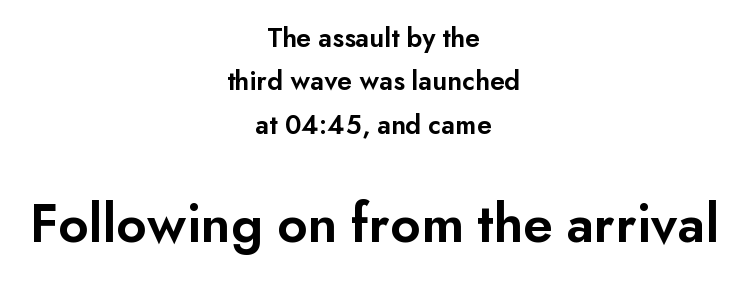
{"serif": "no", "italic": "no", "bold": "semi", "weight": "semibold", "width": "normal", "stroke_contrast": "low", "x_height": "small", "monospaced": "no", "underline": "no", "align": "center", "line_spacing": "normal", "line_spacing_ratio": 1.55, "letter_spacing": "normal", "letter_spacing_em": 0.0, "larger_block": "second", "size_ratio": 2.0, "glyph_px": 56}
